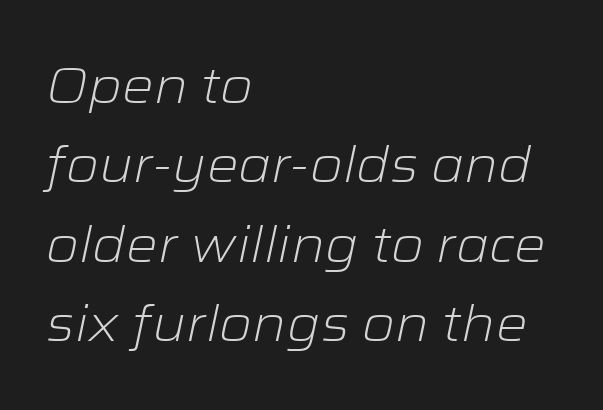
The image shows 50 px light, wide type, italic (leaning right); set left-aligned, normal line spacing (1.59x), normal letter spacing, not underlined; low stroke contrast and a medium x-height.
